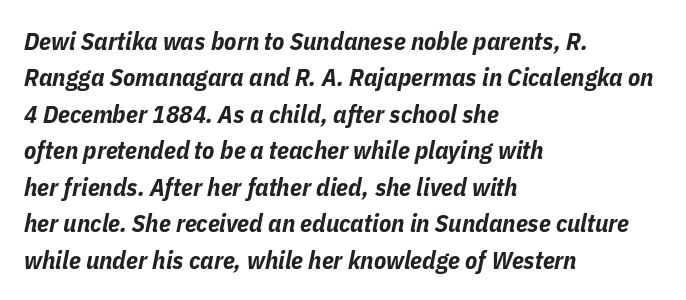
The image shows 25 px bold type, italic (leaning right); set left-aligned, normal line spacing (1.46x), normal letter spacing, not underlined.
